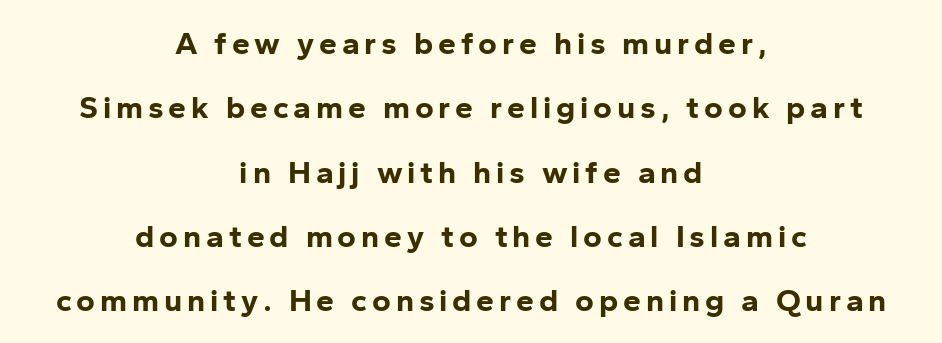
The image shows 32 px bold sans-serif type, upright; set centered, loose line spacing (2.01x), not underlined; low stroke contrast and a medium x-height.
